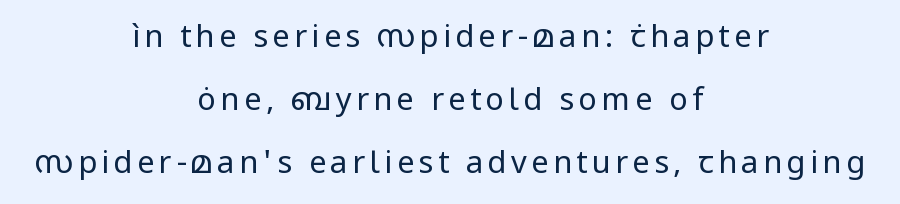
The image shows 31 px regular-weight sans-serif type, upright; set centered, loose line spacing (2.03x), not underlined; low stroke contrast and a medium x-height.
